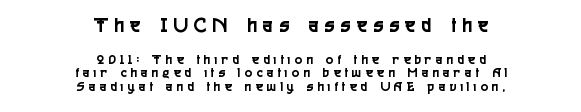
The image shows 21 px text type, upright; set centered, tight line spacing (0.96x), unusually wide letter spacing (+0.31 em), not underlined; the first (top) block is 1.5x larger.
